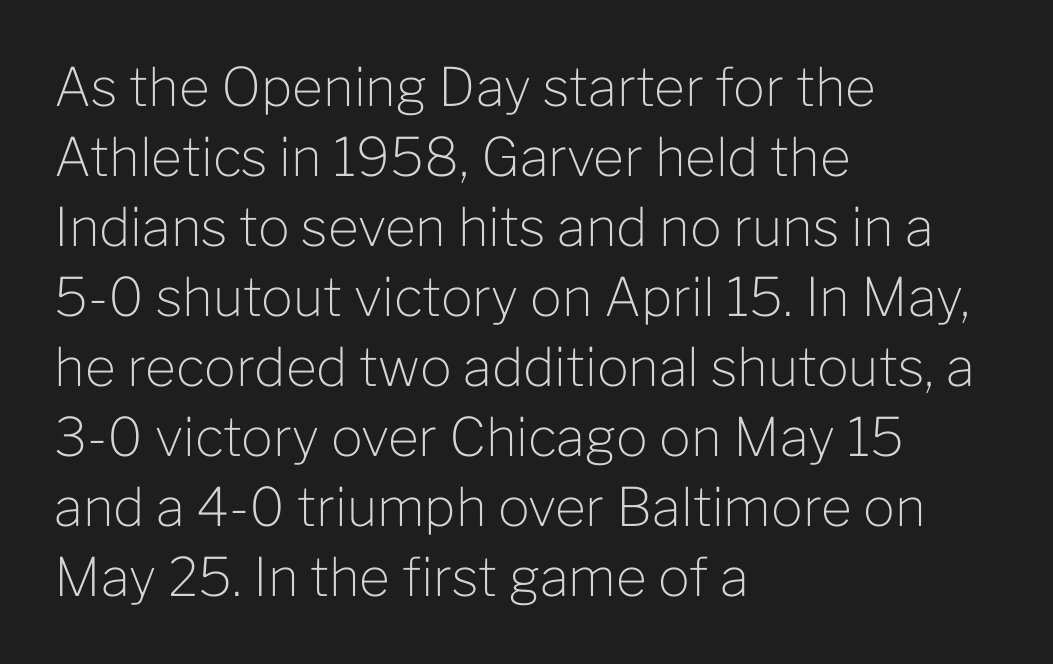
The image shows 53 px light sans-serif type, upright; set left-aligned, normal line spacing (1.32x), normal letter spacing, not underlined; low stroke contrast and a medium x-height.
